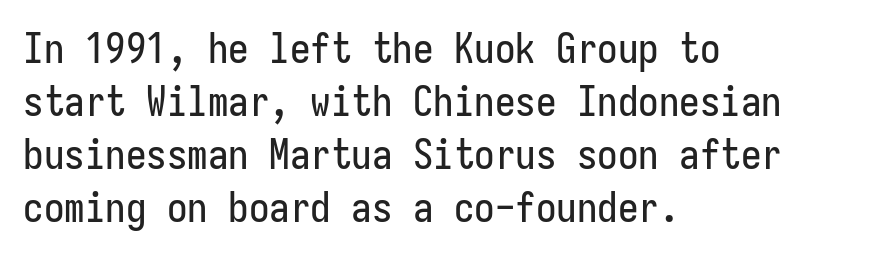
Q: Is the text italic (slanted)? A: No, it is upright.
Q: Is the typeface a serif or a sans-serif typeface? A: Sans-serif.
Q: Is the text underlined? A: No.
Q: How is the paragraph aligned? A: Left-aligned.
Q: Is the spacing between letters normal or unusually wide? A: Normal.
Q: Is the spacing between lines tight, normal or loose? A: Normal.
Q: Width (condensed, normal, or wide)? A: Condensed.
Q: Stroke contrast? A: Low.
Q: x-height? A: Medium.
